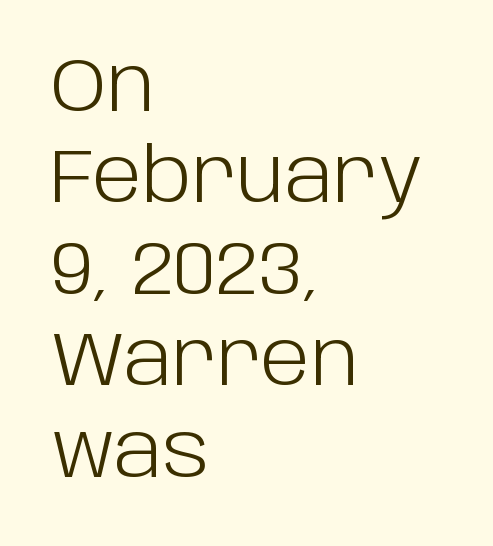
{"serif": "no", "italic": "no", "bold": "no", "weight": "light", "width": "normal", "stroke_contrast": "low", "x_height": "large", "monospaced": "no", "underline": "no", "align": "left", "line_spacing_ratio": 1.22, "letter_spacing": "normal", "letter_spacing_em": 0.0, "glyph_px": 75}
